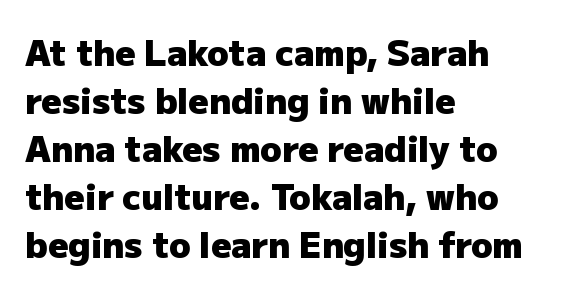
Classification — sans serif. The typesetting leans heavy: a genuine bold. The letters stand straight up with perfectly vertical stems. The specimen omits any rule beneath the text block's lines. Is the block centered? No — it sits flush against the left margin. Is there much room between lines? A standard amount, neither cramped nor airy.
